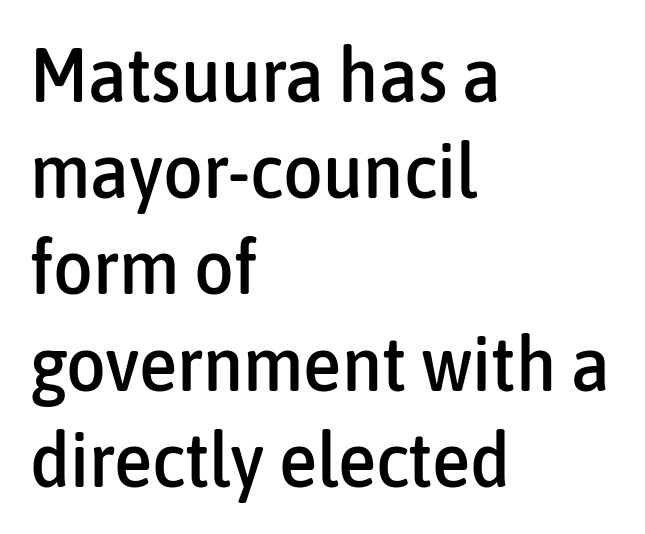
Q: Is the text italic (slanted)? A: No, it is upright.
Q: Is the typeface a serif or a sans-serif typeface? A: Sans-serif.
Q: Is the text underlined? A: No.
Q: How is the paragraph aligned? A: Left-aligned.
Q: Is the spacing between letters normal or unusually wide? A: Normal.
Q: Is the spacing between lines tight, normal or loose? A: Normal.
Q: Width (condensed, normal, or wide)? A: Condensed.
Q: Stroke contrast? A: Low.
Q: x-height? A: Medium.
Q: Monospaced? A: No.
